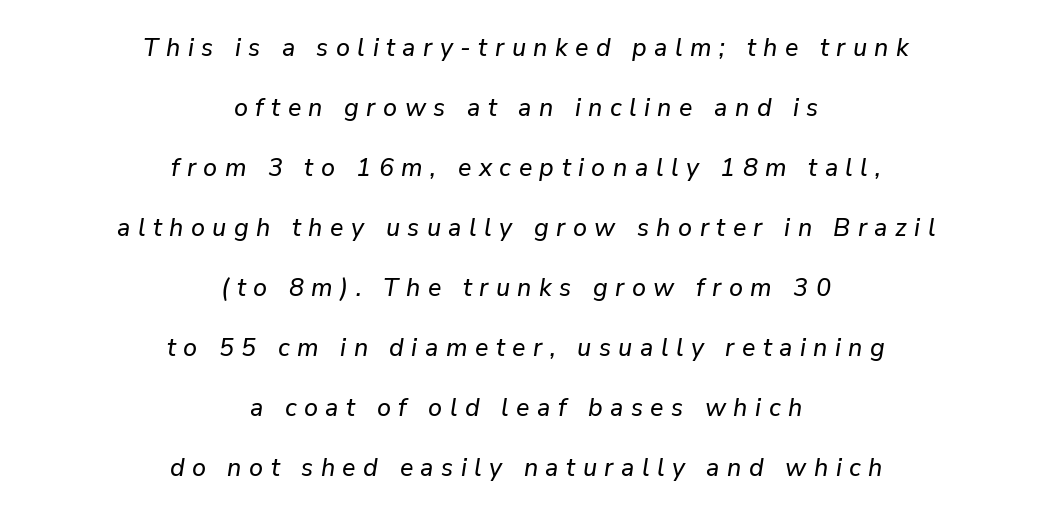
Q: Is the text italic (slanted)? A: Yes, it leans right by about 9 degrees.
Q: Is the text underlined? A: No.
Q: How is the paragraph aligned? A: Centered.
Q: Is the spacing between letters normal or unusually wide? A: Unusually wide.
Q: Is the spacing between lines tight, normal or loose? A: Loose.
